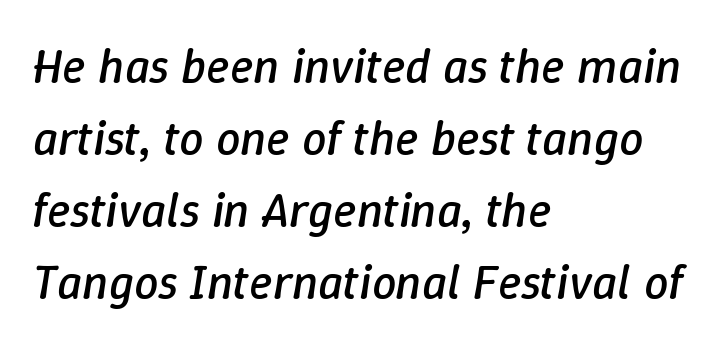
Q: Is the text bold? A: No.
Q: Is the text italic (slanted)? A: Yes, it leans right by about 9 degrees.
Q: Is the text underlined? A: No.
Q: How is the paragraph aligned? A: Left-aligned.
Q: Is the spacing between letters normal or unusually wide? A: Normal.
Q: Is the spacing between lines tight, normal or loose? A: Normal.
Q: Width (condensed, normal, or wide)? A: Normal.
Q: Stroke contrast? A: Low.
Q: x-height? A: Medium.
Q: Monospaced? A: No.
